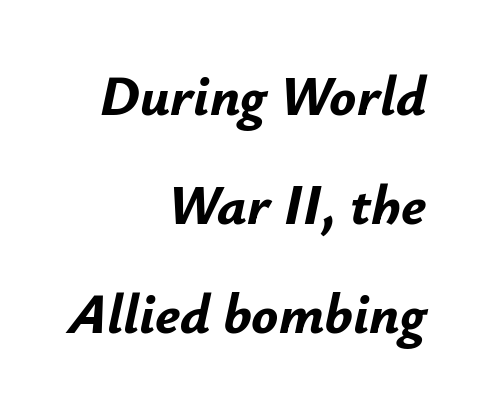
The passage shown is typed in a proportional face where columns would drift. Where is the straight margin? On the right. A typesetter would mark this as italic. The font is running at its bold setting. Notice the wide empty band between every row — that's loose leading.
